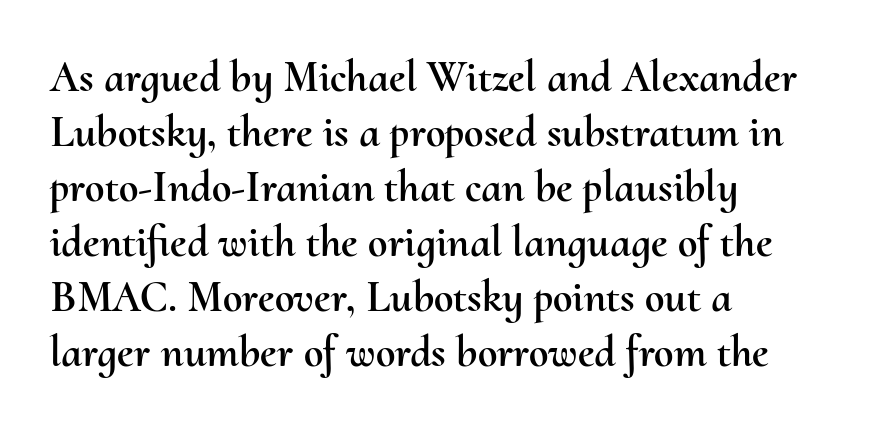
Q: Is the text italic (slanted)? A: No, it is upright.
Q: Is the text underlined? A: No.
Q: How is the paragraph aligned? A: Left-aligned.
Q: Is the spacing between letters normal or unusually wide? A: Normal.
Q: Is the spacing between lines tight, normal or loose? A: Normal.
Q: Width (condensed, normal, or wide)? A: Normal.
Q: Stroke contrast? A: Medium.
Q: x-height? A: Small.
Q: Monospaced? A: No.
